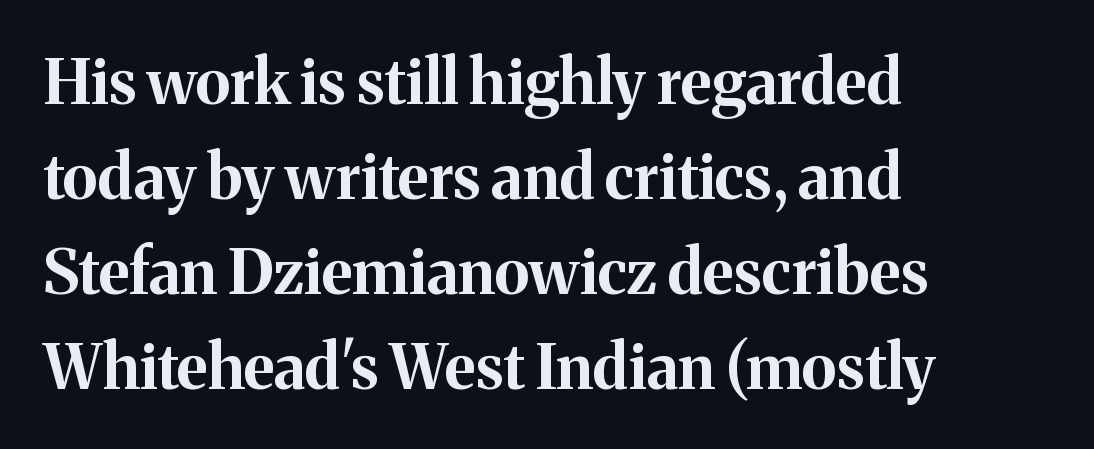
Standard letterfit; no display-style spreading of the glyphs. Do the letters lean? They stand straight. Leftover space on each line is placed entirely after the last word. These lines are rendered in a variable-pitch font. The glyphs are unaccompanied by any horizontal stroke below them.
